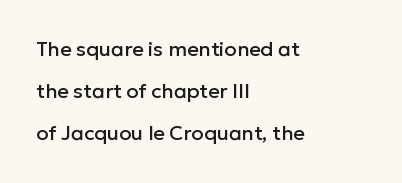
Q: Is the text italic (slanted)? A: No, it is upright.
Q: Is the text underlined? A: No.
Q: How is the paragraph aligned? A: Left-aligned.
Q: Is the spacing between letters normal or unusually wide? A: Normal.
Q: Is the spacing between lines tight, normal or loose? A: Loose.
